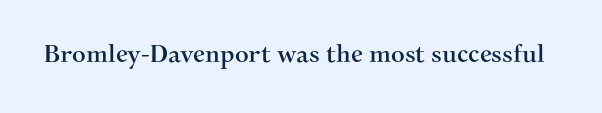
The image shows 24 px text type, upright; set normal letter spacing, not underlined.
